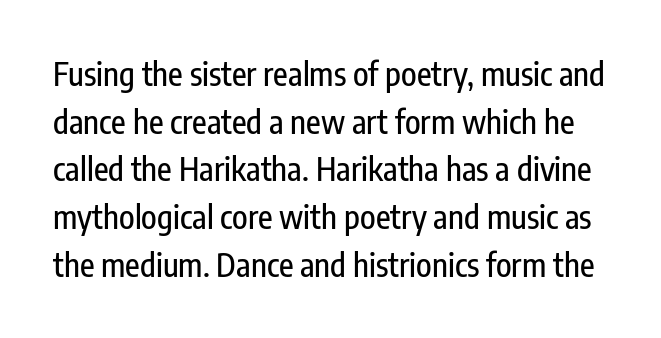
{"serif": "no", "italic": "no", "width": "condensed", "stroke_contrast": "low", "x_height": "medium", "monospaced": "no", "underline": "no", "line_spacing": "normal", "line_spacing_ratio": 1.49, "letter_spacing": "normal", "letter_spacing_em": 0.0, "glyph_px": 32}
